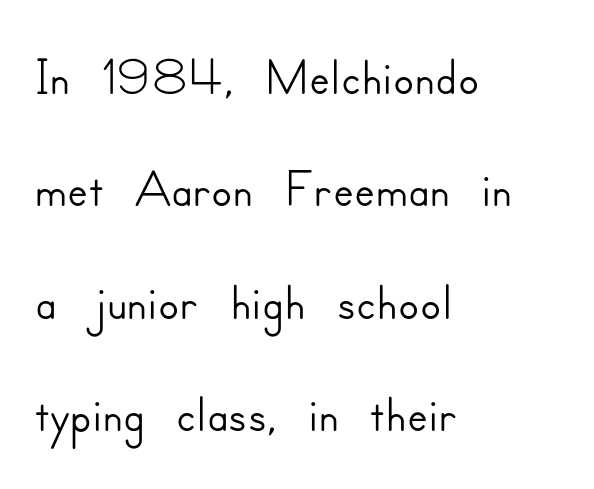
{"serif": "no", "italic": "no", "width": "normal", "stroke_contrast": "low", "x_height": "small", "monospaced": "no", "underline": "no", "align": "left", "line_spacing": "normal", "line_spacing_ratio": 1.46, "letter_spacing": "normal", "letter_spacing_em": 0.0, "glyph_px": 77}
